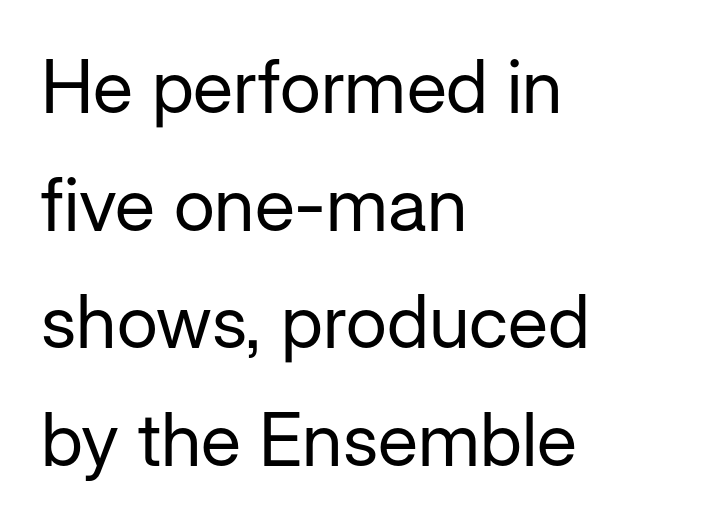
Q: Is the text bold? A: No.
Q: Is the text italic (slanted)? A: No, it is upright.
Q: Is the typeface a serif or a sans-serif typeface? A: Sans-serif.
Q: Is the text underlined? A: No.
Q: How is the paragraph aligned? A: Left-aligned.
Q: Is the spacing between letters normal or unusually wide? A: Normal.
Q: Is the spacing between lines tight, normal or loose? A: Normal.
Q: Width (condensed, normal, or wide)? A: Normal.
Q: Stroke contrast? A: Low.
Q: x-height? A: Medium.
Q: Monospaced? A: No.
